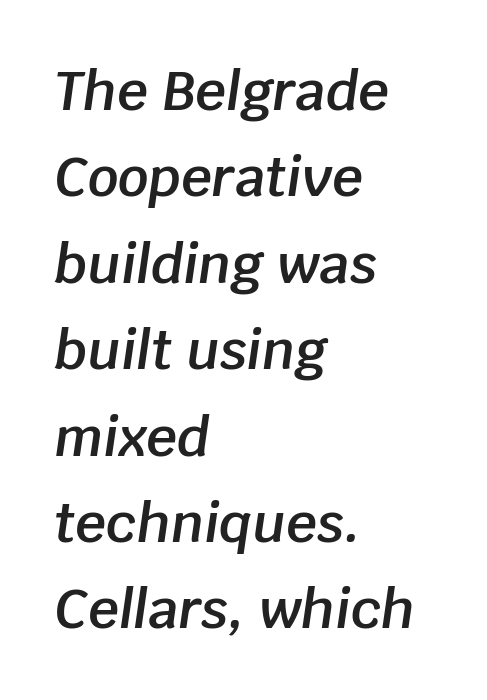
Q: Is the text bold? A: Semi-bold.
Q: Is the text italic (slanted)? A: Yes, it leans right by about 8 degrees.
Q: Is the text underlined? A: No.
Q: How is the paragraph aligned? A: Left-aligned.
Q: Is the spacing between letters normal or unusually wide? A: Normal.
Q: Is the spacing between lines tight, normal or loose? A: Normal.
Q: Width (condensed, normal, or wide)? A: Normal.
Q: Stroke contrast? A: Low.
Q: x-height? A: Large.
Q: Monospaced? A: No.
